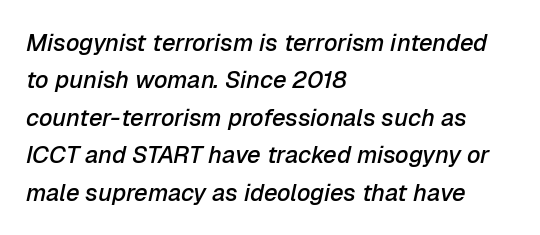
{"italic": "yes", "lean": "right", "slant_degrees": 12, "bold": "semi", "underline": "no", "align": "left", "line_spacing": "normal", "line_spacing_ratio": 1.56, "letter_spacing": "normal", "letter_spacing_em": 0.0, "glyph_px": 24}
